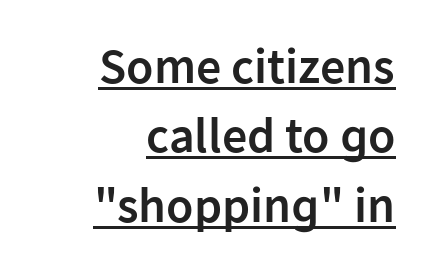
Compared with typical paragraphs, the rows here are spaced about the same. The type sits square on the baseline with zero lean. Typographic density is moderately raised because the face is semibold. You could not count columns in this text — the font is proportionally spaced. The setting favours the right margin, as signatures and pull-quotes sometimes do. The words here are underlined.
